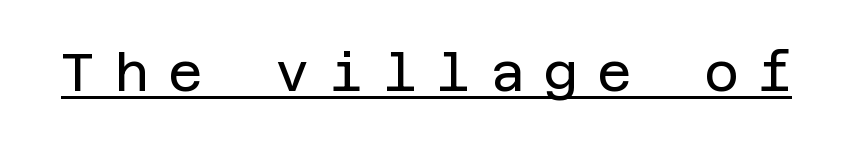
The image shows 53 px regular-weight sans-serif type, upright; set unusually wide letter spacing (+0.36 em), underlined; low stroke contrast and a large x-height.
